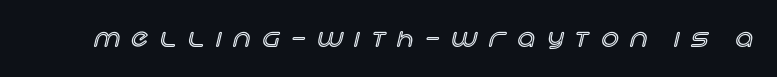
Letter spacing: wide. Nobody drew a line under any word here.
